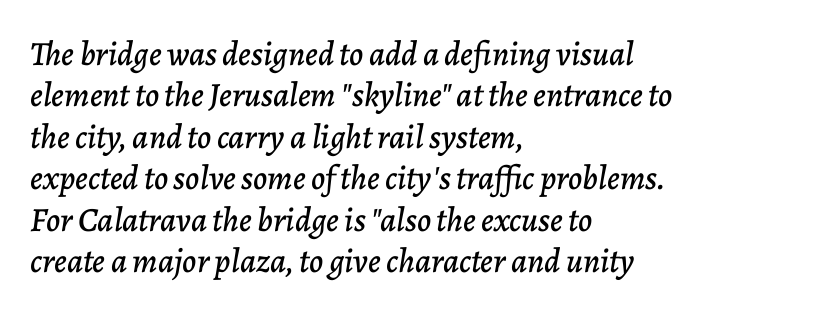
Rendered with sloped, italic letterforms. The baseline area is clear. Notice how the passage keeps a crisp vertical edge on the left only. There is no visible air inserted between adjacent glyphs. Is this a fixed-width face? No — the glyphs have proportional, varying widths.
